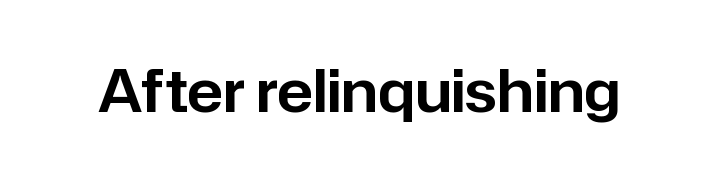
{"serif": "no", "italic": "no", "width": "normal", "stroke_contrast": "low", "x_height": "medium", "monospaced": "no", "underline": "no", "letter_spacing": "normal", "letter_spacing_em": 0.0, "glyph_px": 59}
